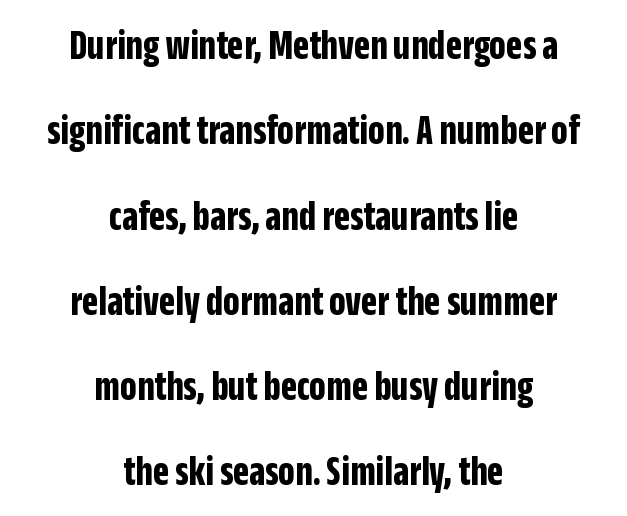
Q: Is the text bold? A: Yes.
Q: Is the text italic (slanted)? A: No, it is upright.
Q: Is the typeface a serif or a sans-serif typeface? A: Sans-serif.
Q: Is the text underlined? A: No.
Q: How is the paragraph aligned? A: Centered.
Q: Is the spacing between letters normal or unusually wide? A: Normal.
Q: Is the spacing between lines tight, normal or loose? A: Loose.
Q: Width (condensed, normal, or wide)? A: Condensed.
Q: Stroke contrast? A: Low.
Q: x-height? A: Large.
Q: Monospaced? A: No.
